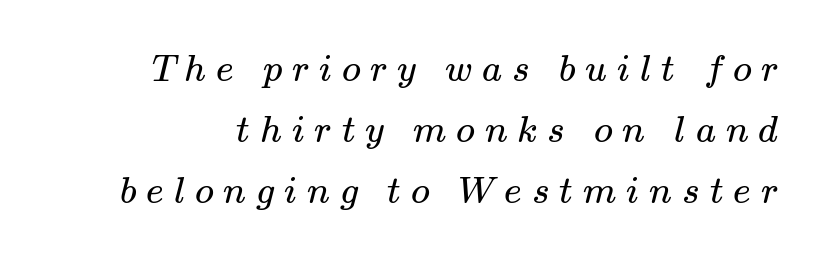
{"serif": "yes", "bold": "no", "weight": "regular", "width": "wide", "stroke_contrast": "medium", "x_height": "small", "monospaced": "no", "underline": "no", "line_spacing": "normal", "line_spacing_ratio": 1.61, "letter_spacing": "wide", "letter_spacing_em": 0.26, "glyph_px": 38}
